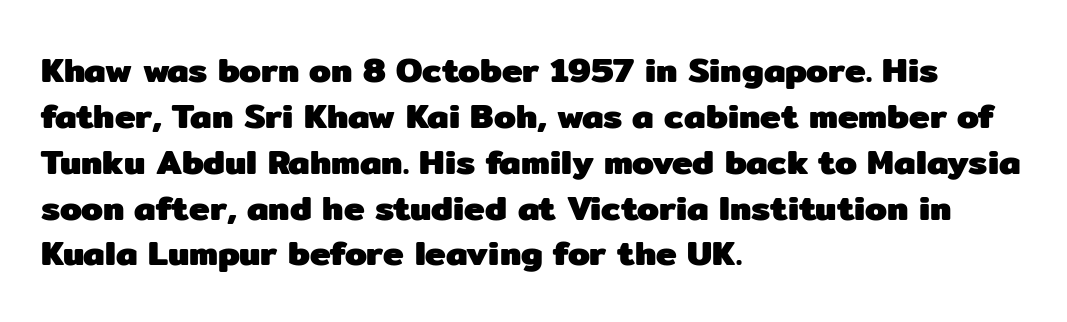
{"serif": "no", "italic": "no", "bold": "yes", "weight": "heavy", "width": "normal", "stroke_contrast": "low", "x_height": "medium", "monospaced": "no", "underline": "no", "align": "left", "line_spacing": "normal", "line_spacing_ratio": 1.31, "letter_spacing": "normal", "letter_spacing_em": 0.0, "glyph_px": 35}
